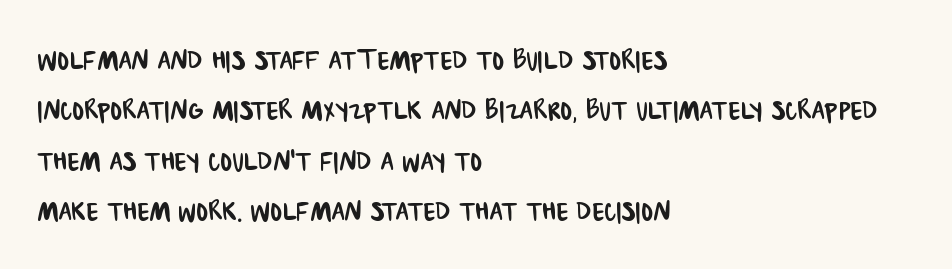
The image shows 35 px condensed sans-serif type; set left-aligned, normal line spacing (1.44x), normal letter spacing, not underlined; low stroke contrast and a large x-height.
